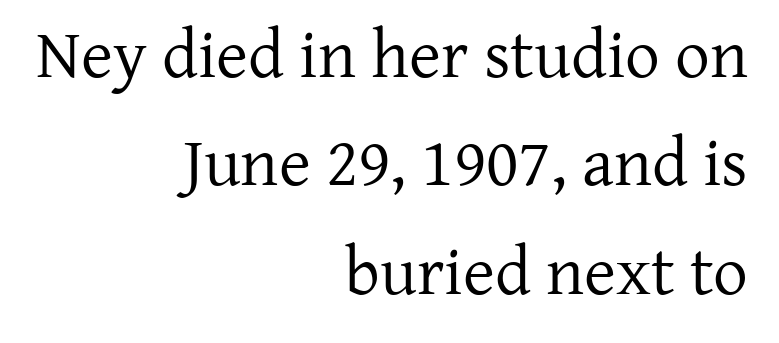
Observe the serifs anchoring each vertical stroke in this sample. Underlining? Definitely not there. Does the lettering tilt? It doesn't — this is upright. Think of a printed novel: that variable character pitch is what you see here.
